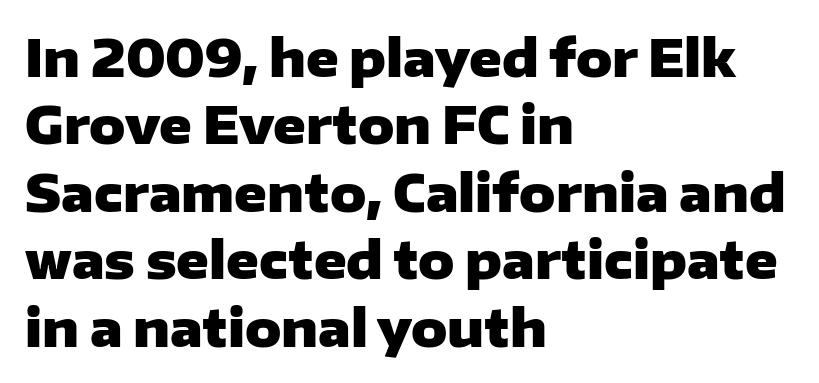
The image shows 50 px heavy, wide sans-serif type, upright; set left-aligned, normal line spacing (1.35x), normal letter spacing, not underlined; low stroke contrast and a medium x-height.
